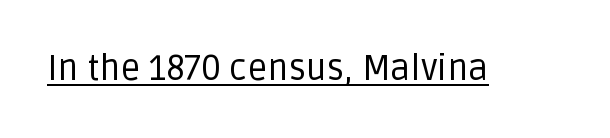
The image shows 35 px regular-weight sans-serif type, upright; set normal letter spacing, underlined; low stroke contrast and a large x-height.
